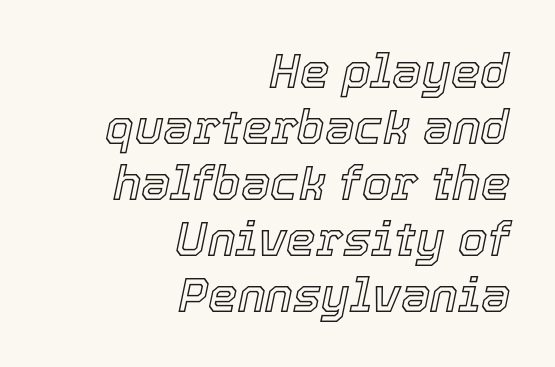
The typesetter chose a ragged-left arrangement here. Here the designer chose a conventional face with non-uniform glyph widths. Notice how the stems are inclined rather than vertical — that's the hallmark of italics. This rendering leaves character spacing at its baseline value. No word sits above an underline.
